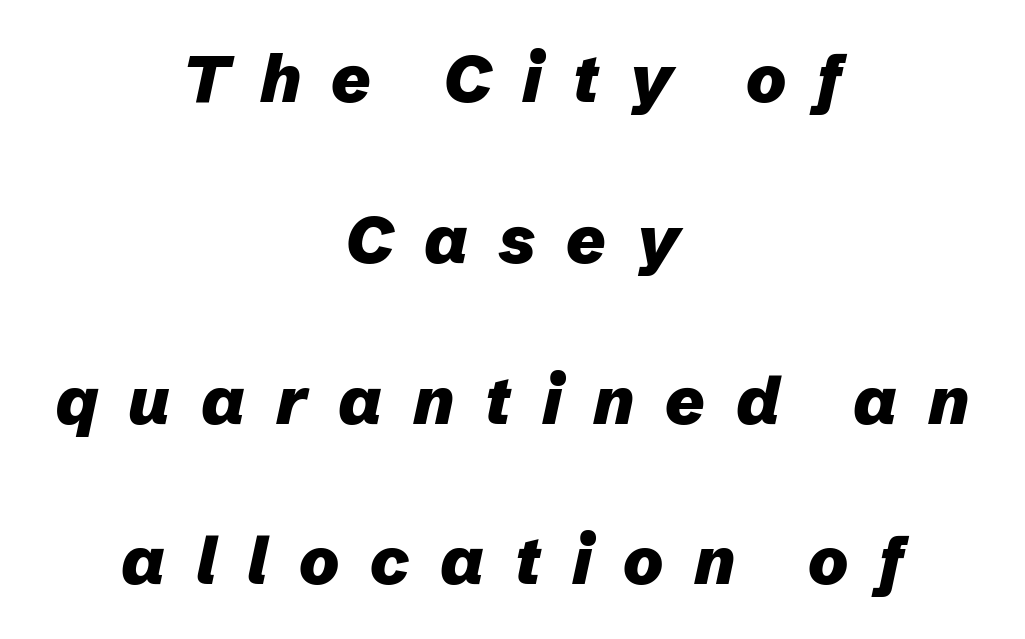
{"italic": "yes", "lean": "right", "slant_degrees": 12, "bold": "yes", "weight": "heavy", "width": "normal", "stroke_contrast": "low", "x_height": "medium", "monospaced": "no", "underline": "no", "align": "center", "line_spacing": "loose", "line_spacing_ratio": 2.4, "letter_spacing": "wide", "letter_spacing_em": 0.46, "glyph_px": 67}
